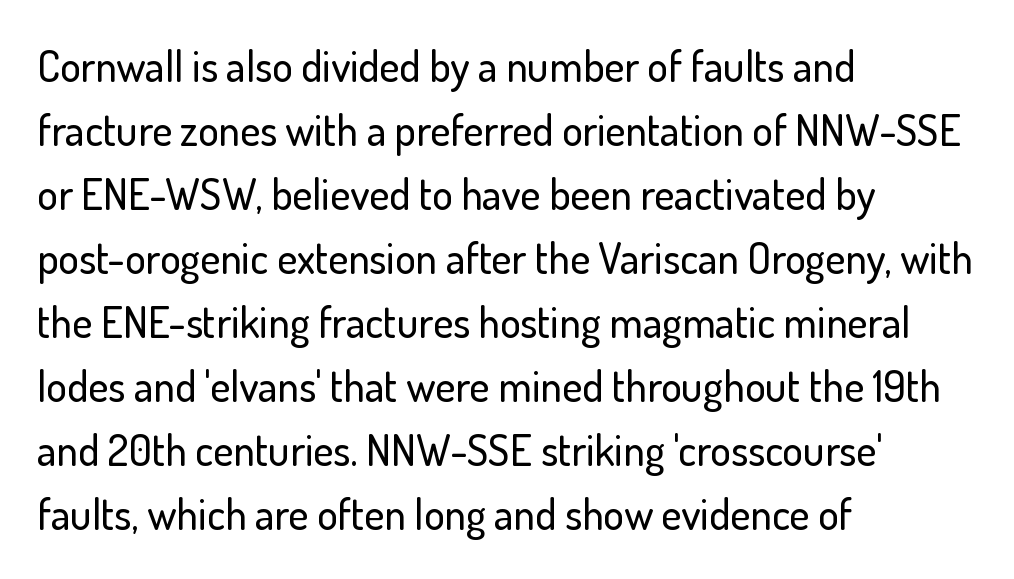
Check where the strokes stop: nothing finishes them off — pure sans. Here the designer chose a conventional face with non-uniform glyph widths. The letters sit at their default tracking, neither squeezed nor spread. Ordinary non-slanted type is in use. The lines are quadded left.
